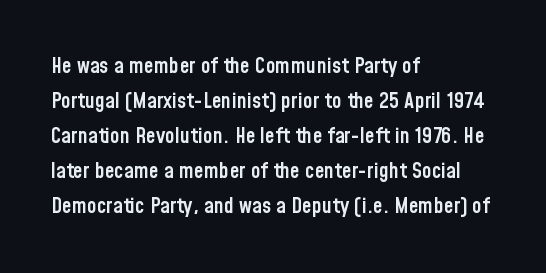
The image shows 22 px text type, upright; set left-aligned, normal line spacing (1.59x), normal letter spacing, not underlined.
